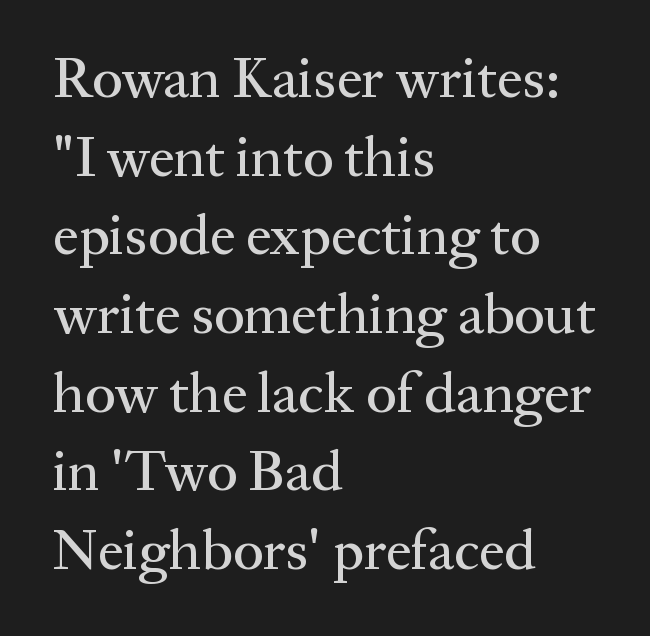
{"serif": "yes", "italic": "no", "width": "normal", "stroke_contrast": "medium", "x_height": "medium", "monospaced": "no", "underline": "no", "align": "left", "line_spacing": "normal", "line_spacing_ratio": 1.38, "letter_spacing": "normal", "letter_spacing_em": 0.0, "glyph_px": 57}
